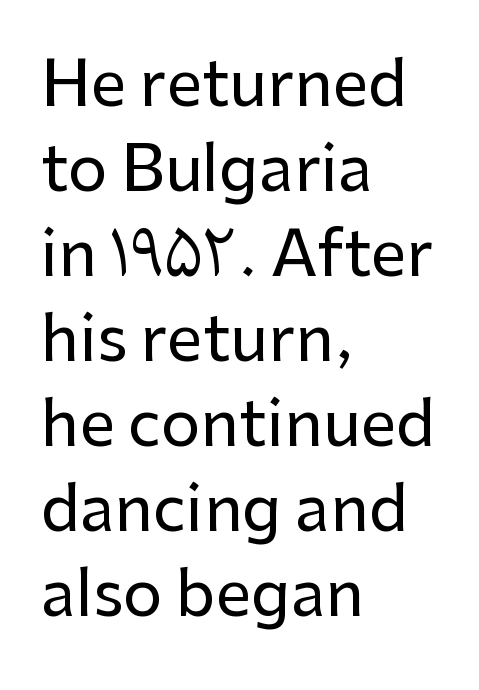
The image shows 63 px sans-serif type, upright; set left-aligned, normal line spacing (1.35x), normal letter spacing, not underlined; low stroke contrast and a medium x-height.
